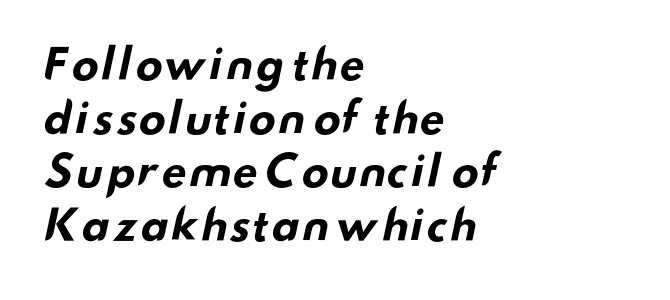
Q: Is the text bold? A: Yes.
Q: Is the typeface a serif or a sans-serif typeface? A: Sans-serif.
Q: Is the text underlined? A: No.
Q: How is the paragraph aligned? A: Left-aligned.
Q: Is the spacing between letters normal or unusually wide? A: Normal.
Q: Is the spacing between lines tight, normal or loose? A: Normal.
Q: Width (condensed, normal, or wide)? A: Wide.
Q: Stroke contrast? A: Low.
Q: x-height? A: Small.
Q: Monospaced? A: No.
